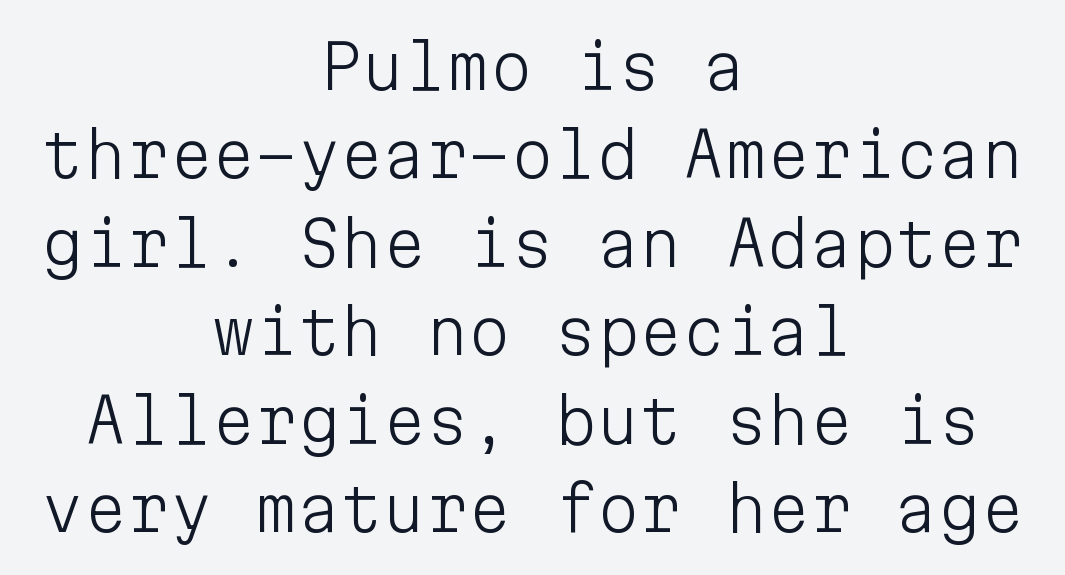
Plain, unruled lines of type. Note the uniform advance width — an 'i' takes as much space as an 'm'. These lines sit exactly where default settings would place them. This is the regular roman posture of the typeface. Font category for this specimen: sans-serif. There is no visible air inserted between adjacent glyphs.
